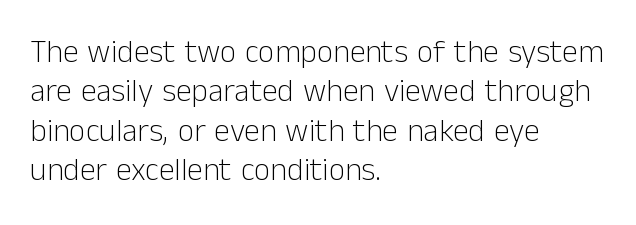
This is sans-serif lettering, the kind often seen on screens and signage. A typesetter would call this proportional, since set widths differ per character. If you drew a ruler down the left edge, every line would touch it. Unmarked baselines from the first word to the last.
